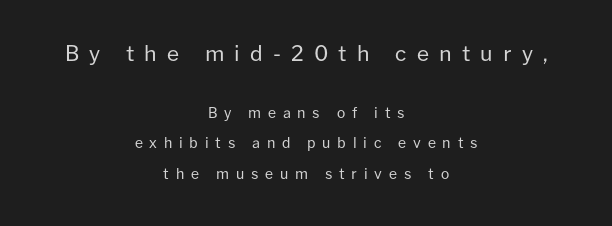
Q: Is the text bold? A: No.
Q: Is the text italic (slanted)? A: No, it is upright.
Q: Is the text underlined? A: No.
Q: How is the paragraph aligned? A: Centered.
Q: Is the spacing between letters normal or unusually wide? A: Unusually wide.
Q: Is the spacing between lines tight, normal or loose? A: Loose.
Q: Which block of text is set in a larger size, the first (top) or the second (bottom)? A: The first (top) one.
